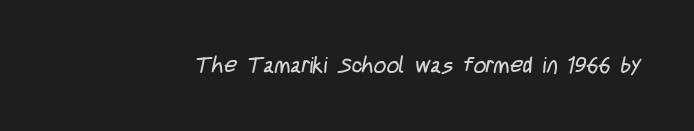
Students, note that the glyphs here touch the page at normal intervals. Any mark beneath the type? The region is blank. Is this a heavy cut? Hardly; it is regular or lighter.
